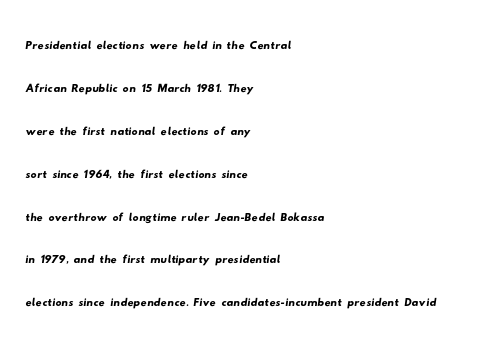
The image shows 30 px wide sans-serif type; set left-aligned, normal line spacing (1.43x), normal letter spacing, not underlined; low stroke contrast and a small x-height.
